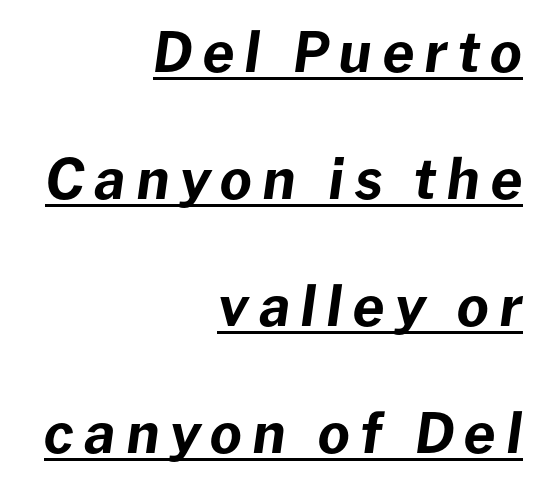
Q: Is the text bold? A: Yes.
Q: Is the text italic (slanted)? A: Yes, it leans right by about 8 degrees.
Q: Is the text underlined? A: Yes.
Q: How is the paragraph aligned? A: Right-aligned.
Q: Is the spacing between lines tight, normal or loose? A: Loose.
Q: Width (condensed, normal, or wide)? A: Normal.
Q: Stroke contrast? A: Low.
Q: x-height? A: Medium.
Q: Monospaced? A: No.
